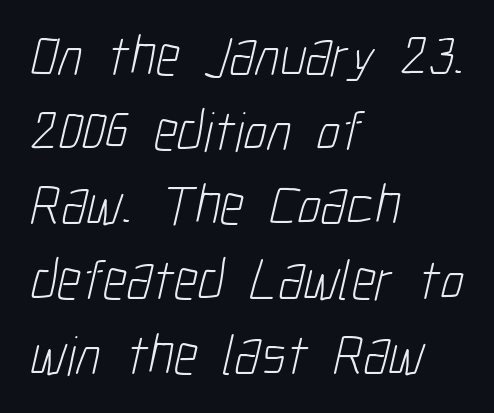
{"serif": "no", "bold": "no", "weight": "light", "width": "condensed", "stroke_contrast": "low", "x_height": "medium", "monospaced": "no", "underline": "no", "align": "left", "line_spacing": "normal", "line_spacing_ratio": 1.31, "letter_spacing": "normal", "letter_spacing_em": 0.0, "glyph_px": 57}
